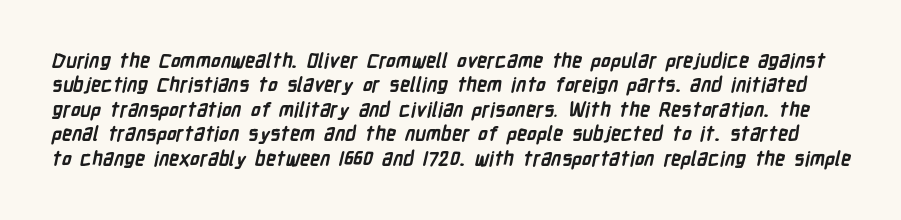
Q: Is the text bold? A: Yes.
Q: Is the text underlined? A: No.
Q: Is the spacing between letters normal or unusually wide? A: Normal.
